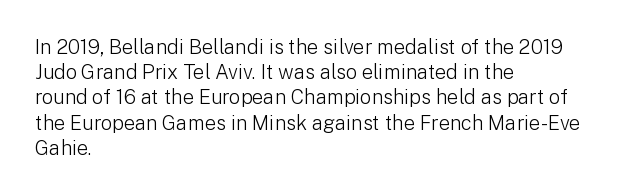
The image shows 20 px text type, upright; set left-aligned, normal line spacing (1.26x), normal letter spacing, not underlined.
